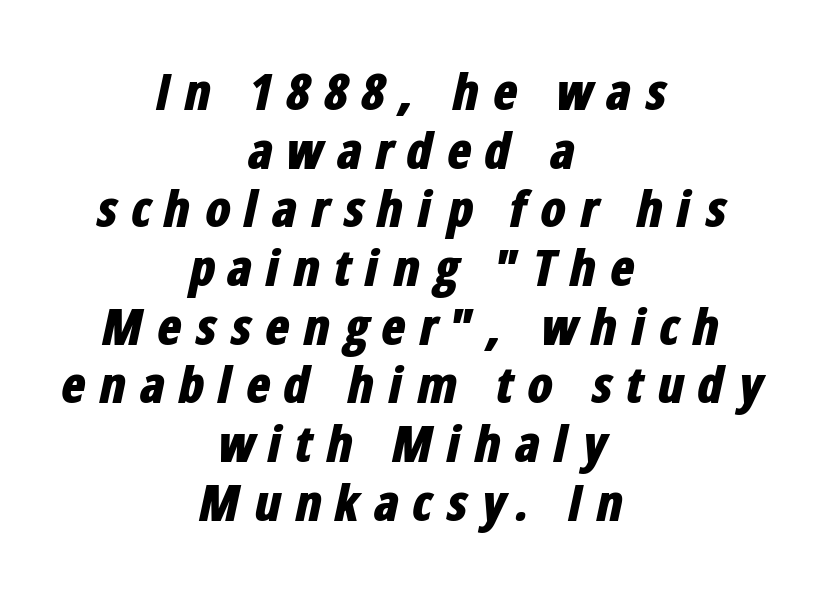
The image shows 51 px bold, condensed type, italic (leaning right); set centered, tight line spacing (1.15x), unusually wide letter spacing (+0.25 em), not underlined; low stroke contrast and a medium x-height.
